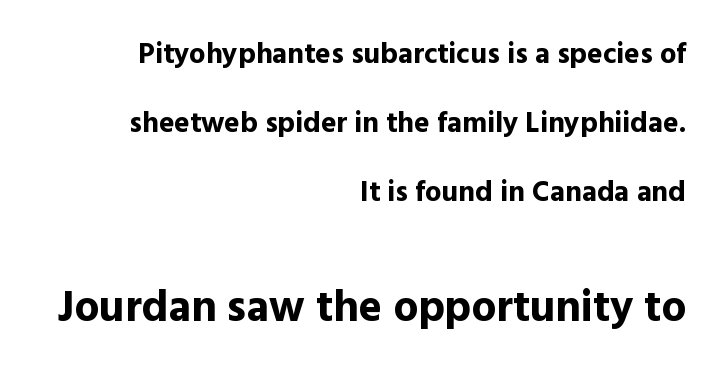
The image shows 44 px bold sans-serif type, upright; set right-aligned, loose line spacing (2.38x), normal letter spacing, not underlined; the second (bottom) block is 1.52x larger; a medium x-height.
